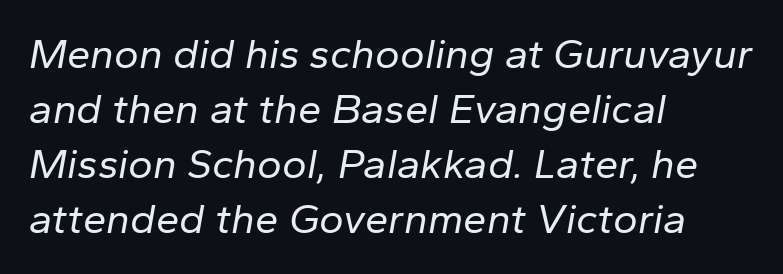
Q: Is the text bold? A: No.
Q: Is the text italic (slanted)? A: Yes, it leans right by about 10 degrees.
Q: Is the text underlined? A: No.
Q: How is the paragraph aligned? A: Left-aligned.
Q: Is the spacing between letters normal or unusually wide? A: Normal.
Q: Is the spacing between lines tight, normal or loose? A: Normal.
Q: Width (condensed, normal, or wide)? A: Normal.
Q: Stroke contrast? A: Low.
Q: x-height? A: Medium.
Q: Monospaced? A: No.
